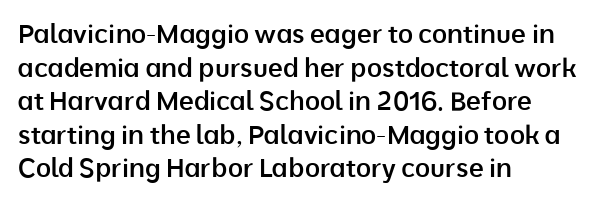
{"italic": "no", "bold": "semi", "underline": "no", "align": "left", "line_spacing": "normal", "line_spacing_ratio": 1.29, "letter_spacing": "normal", "letter_spacing_em": 0.0, "glyph_px": 26}
